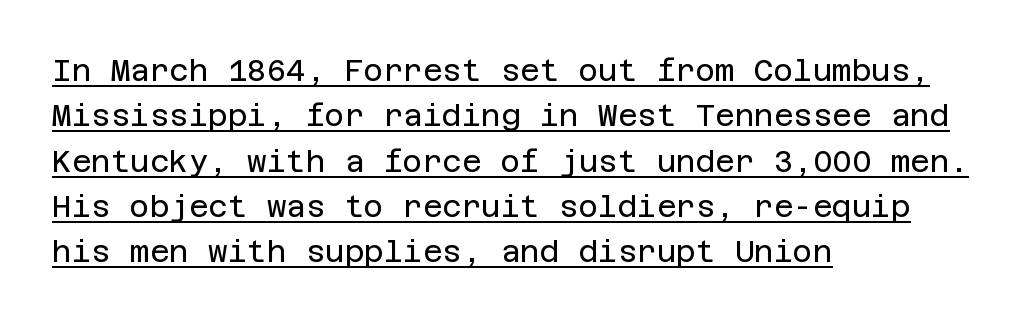
Where is the straight margin? On the left. These lines are composed in type without serifs. Does the lettering tilt? It doesn't — this is upright. Students, observe the line beneath the letters — that is underlining. A typesetter would call this leading conventional body-copy spacing. Stem width sits at or under what a default text font uses.
